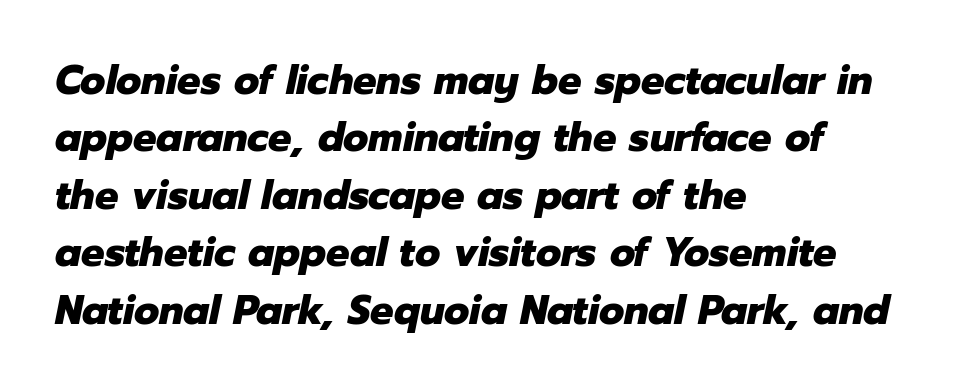
The image shows 41 px heavy type, italic (leaning right); set left-aligned, normal line spacing (1.4x), normal letter spacing, not underlined; low stroke contrast and a medium x-height.
